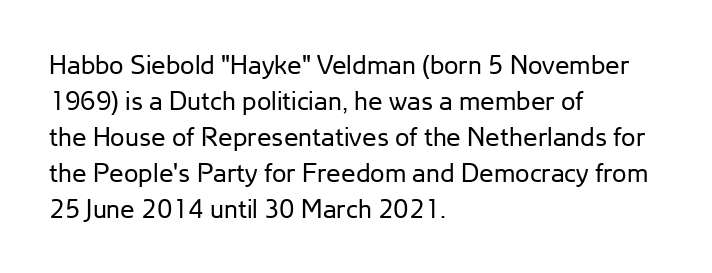
The characters are drawn with everyday or finer stroke widths. Line beginnings align vertically; line endings do not. Rule under the text: the space is simply empty. Words appear dense and cohesive because spacing is normal. Whoever set this chose a conventional vertical rhythm. Rendered with straight, roman letterforms.
